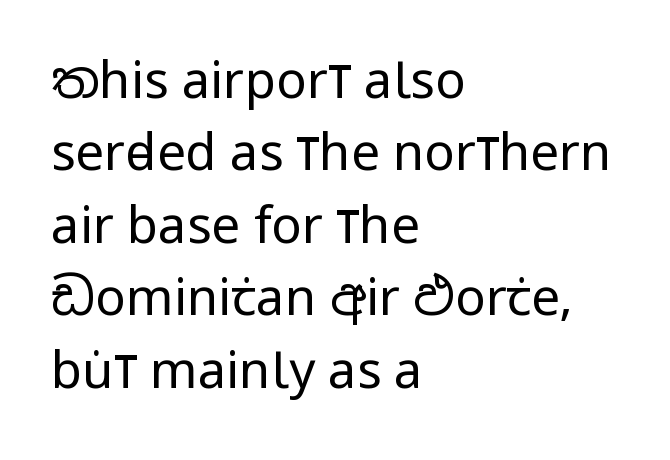
Q: Is the text bold? A: No.
Q: Is the text italic (slanted)? A: No, it is upright.
Q: Is the typeface a serif or a sans-serif typeface? A: Sans-serif.
Q: Is the text underlined? A: No.
Q: How is the paragraph aligned? A: Left-aligned.
Q: Is the spacing between letters normal or unusually wide? A: Normal.
Q: Is the spacing between lines tight, normal or loose? A: Normal.
Q: Width (condensed, normal, or wide)? A: Condensed.
Q: Stroke contrast? A: Low.
Q: x-height? A: Large.
Q: Monospaced? A: No.
